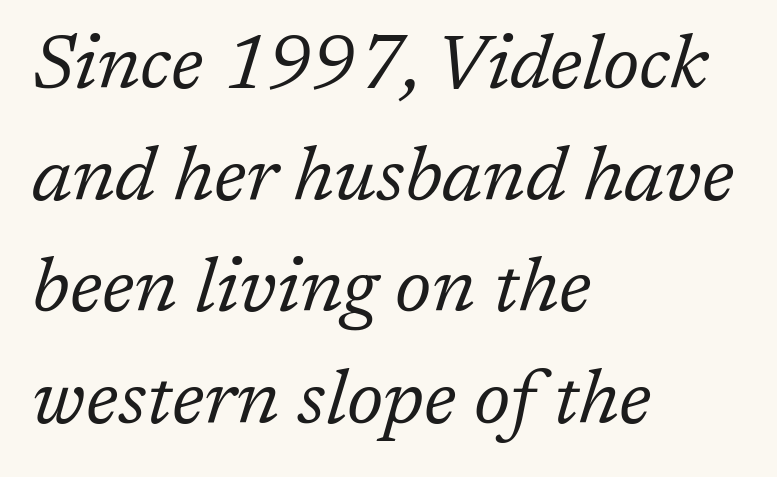
A typesetter would call this proportional, since set widths differ per character. Inter-character spacing is left at the font's built-in metrics. Rule under the text: the space is simply empty. Note: serifs present on the glyphs.
